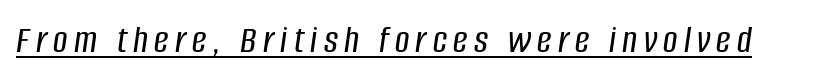
The image shows 40 px condensed type, italic (leaning right); set underlined; low stroke contrast and a large x-height.
